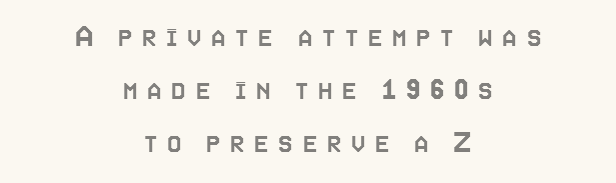
Q: Is the text italic (slanted)? A: No, it is upright.
Q: Is the text underlined? A: No.
Q: How is the paragraph aligned? A: Centered.
Q: Is the spacing between letters normal or unusually wide? A: Unusually wide.
Q: Is the spacing between lines tight, normal or loose? A: Normal.
Q: Width (condensed, normal, or wide)? A: Condensed.
Q: x-height? A: Large.
Q: Monospaced? A: No.
